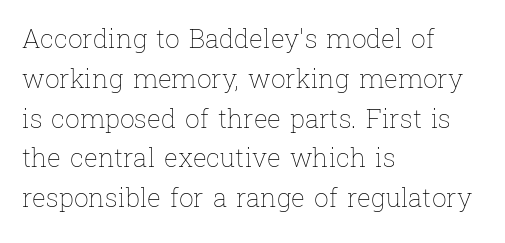
Q: Is the text bold? A: No.
Q: Is the text italic (slanted)? A: No, it is upright.
Q: Is the text underlined? A: No.
Q: How is the paragraph aligned? A: Left-aligned.
Q: Is the spacing between letters normal or unusually wide? A: Normal.
Q: Is the spacing between lines tight, normal or loose? A: Normal.
